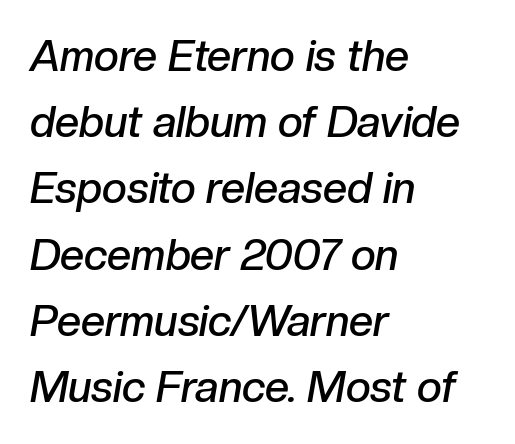
Summary of weight: moderately heavy, a semibold. Character widths vary here, with narrow letters taking less room than wide ones. Vertically, the passage feels balanced, rows spaced as you'd expect. Glyph-to-glyph distance matches everyday printed text. Underlining? Definitely not there. Line starts are locked; line ends wander.
